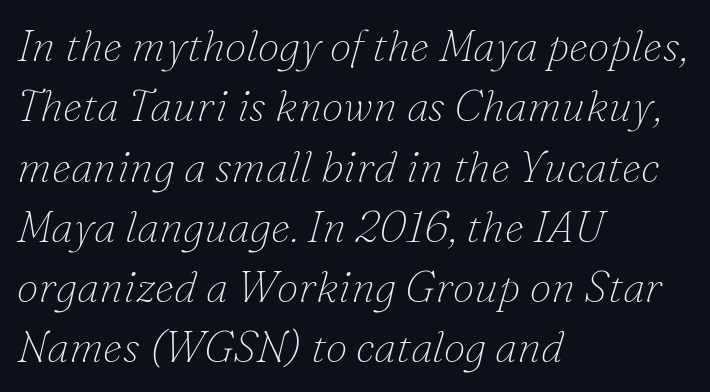
Q: Is the text bold? A: No.
Q: Is the text italic (slanted)? A: Yes, it leans right by about 16 degrees.
Q: Is the typeface a serif or a sans-serif typeface? A: Serif.
Q: Is the text underlined? A: No.
Q: How is the paragraph aligned? A: Left-aligned.
Q: Is the spacing between letters normal or unusually wide? A: Normal.
Q: Is the spacing between lines tight, normal or loose? A: Normal.
Q: Width (condensed, normal, or wide)? A: Normal.
Q: Stroke contrast? A: Low.
Q: x-height? A: Small.
Q: Monospaced? A: No.
